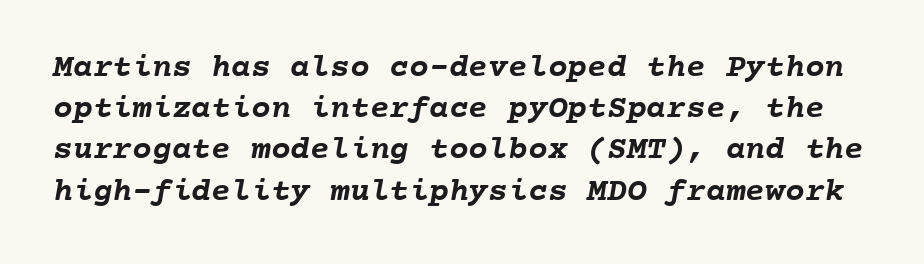
The image shows 33 px semibold type, monospaced; set normal line spacing (1.25x), normal letter spacing, not underlined; low stroke contrast and a medium x-height.
